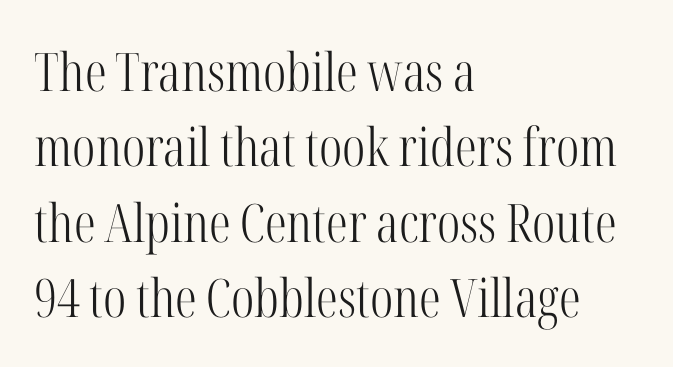
The image shows 53 px light, condensed serif type, upright; set left-aligned, normal line spacing (1.42x), normal letter spacing, not underlined; high stroke contrast and a medium x-height.
